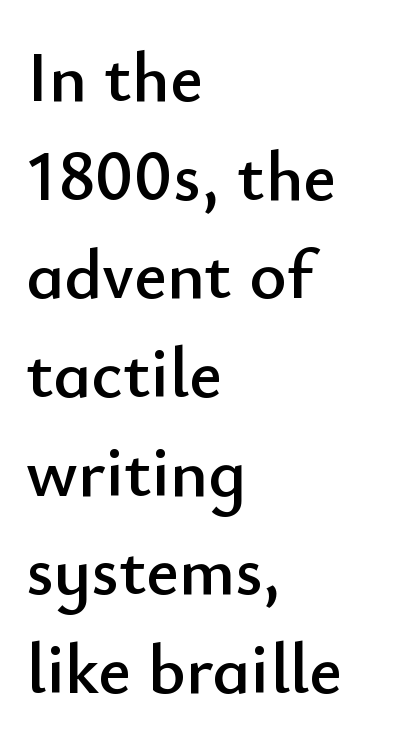
{"serif": "no", "italic": "no", "width": "normal", "stroke_contrast": "low", "x_height": "small", "monospaced": "no", "underline": "no", "align": "left", "line_spacing": "normal", "line_spacing_ratio": 1.39, "letter_spacing": "normal", "letter_spacing_em": 0.0, "glyph_px": 71}
